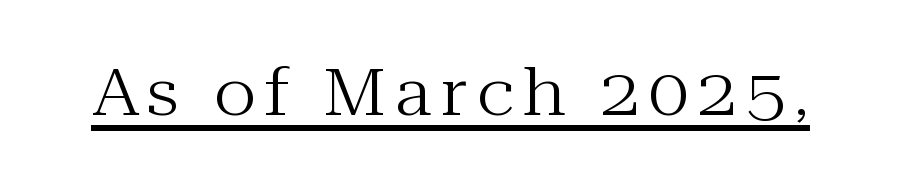
The passage shown is typed in a proportional face where columns would drift. Counters stay open thanks to moderate or lighter strokes. Italic: no, the glyphs are upright roman. Caption: lettering with a line underneath. Note: serifs present on the glyphs.
